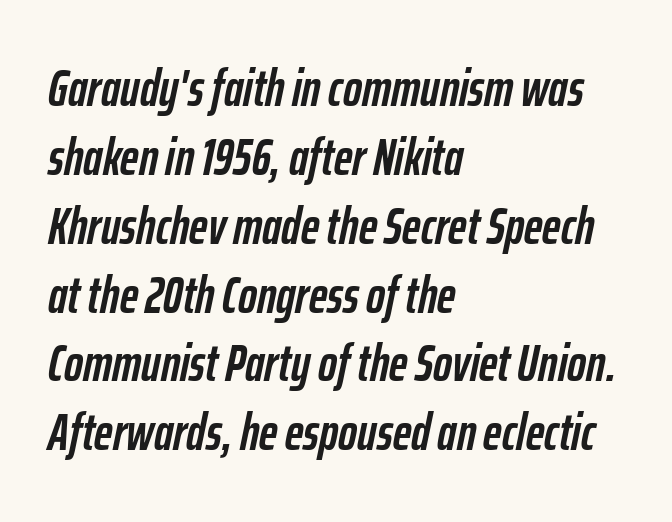
Q: Is the text bold? A: Yes.
Q: Is the text italic (slanted)? A: Yes, it leans right by about 12 degrees.
Q: Is the text underlined? A: No.
Q: How is the paragraph aligned? A: Left-aligned.
Q: Is the spacing between letters normal or unusually wide? A: Normal.
Q: Is the spacing between lines tight, normal or loose? A: Normal.
Q: Width (condensed, normal, or wide)? A: Condensed.
Q: Stroke contrast? A: Low.
Q: x-height? A: Medium.
Q: Monospaced? A: No.
